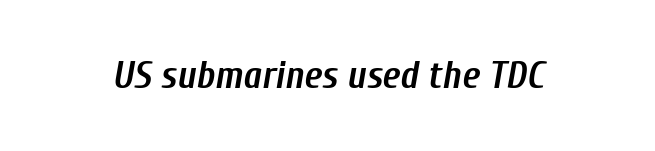
Its strokes are broad and dark, the hallmark of bold type. The rendering applies a slant to the glyphs. You could not count columns in this text — the font is proportionally spaced. The specimen omits any rule beneath the text block's lines. Honestly, the letter spacing is just normal — you wouldn't notice it.
